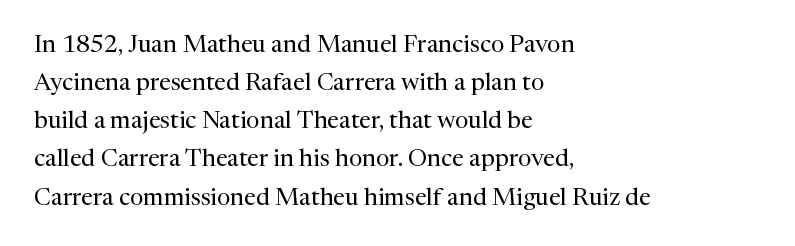
Q: Is the text bold? A: No.
Q: Is the text italic (slanted)? A: No, it is upright.
Q: Is the text underlined? A: No.
Q: How is the paragraph aligned? A: Left-aligned.
Q: Is the spacing between letters normal or unusually wide? A: Normal.
Q: Is the spacing between lines tight, normal or loose? A: Normal.
